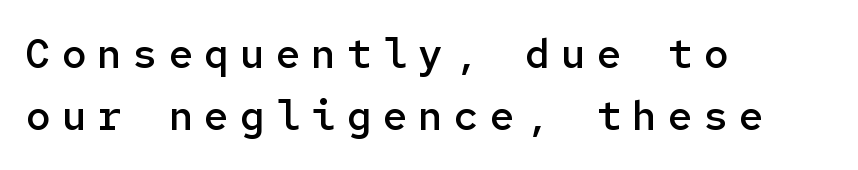
The image shows 41 px semibold sans-serif type, upright, monospaced; set left-aligned, normal line spacing (1.52x), unusually wide letter spacing (+0.27 em), not underlined; low stroke contrast and a medium x-height.
